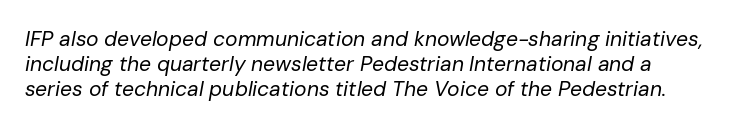
Q: Is the text bold? A: No.
Q: Is the text italic (slanted)? A: Yes, it leans right by about 10 degrees.
Q: Is the text underlined? A: No.
Q: Is the spacing between letters normal or unusually wide? A: Normal.
